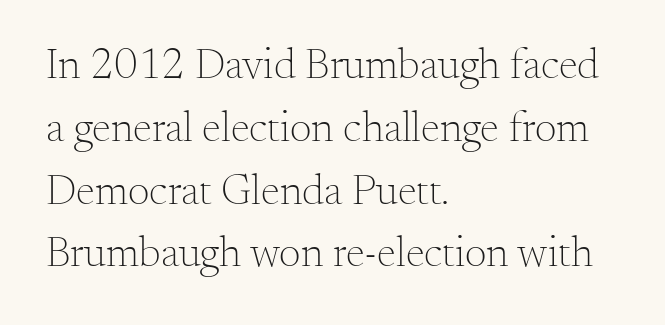
Q: Is the text bold? A: No.
Q: Is the text italic (slanted)? A: No, it is upright.
Q: Is the typeface a serif or a sans-serif typeface? A: Serif.
Q: Is the text underlined? A: No.
Q: How is the paragraph aligned? A: Left-aligned.
Q: Is the spacing between letters normal or unusually wide? A: Normal.
Q: Is the spacing between lines tight, normal or loose? A: Normal.
Q: Width (condensed, normal, or wide)? A: Normal.
Q: Stroke contrast? A: Medium.
Q: x-height? A: Small.
Q: Monospaced? A: No.
